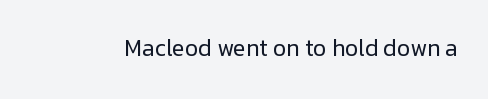
The type is set solid horizontally, with unmodified tracking. Words float on clear page, feet unadorned. A quiet, ordinary-to-light weight characterises the typeface. The type sits square on the baseline with zero lean.
